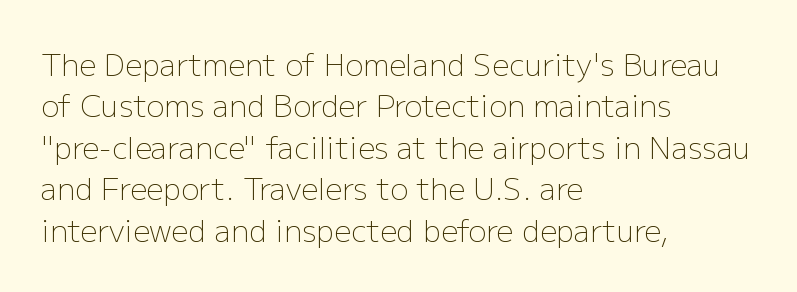
{"serif": "no", "italic": "no", "bold": "no", "weight": "light", "width": "normal", "stroke_contrast": "low", "x_height": "medium", "monospaced": "no", "underline": "no", "align": "left", "line_spacing": "normal", "line_spacing_ratio": 1.38, "letter_spacing": "normal", "letter_spacing_em": 0.0, "glyph_px": 30}
